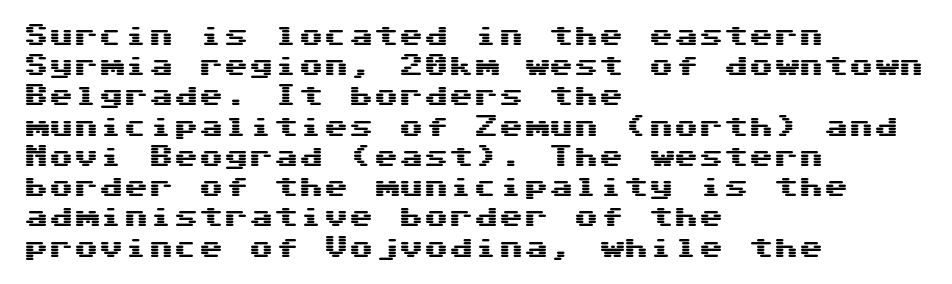
{"italic": "no", "underline": "no", "align": "left", "line_spacing_ratio": 1.21, "letter_spacing": "normal", "letter_spacing_em": 0.0, "glyph_px": 25}
